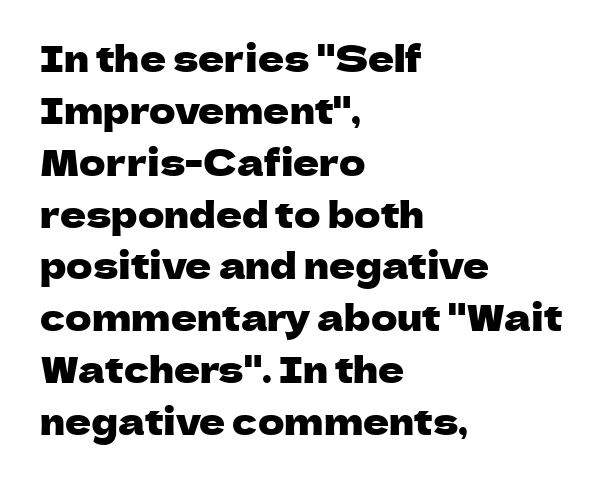
{"serif": "no", "italic": "no", "width": "normal", "stroke_contrast": "low", "x_height": "medium", "monospaced": "no", "underline": "no", "align": "left", "line_spacing": "normal", "line_spacing_ratio": 1.44, "letter_spacing": "normal", "letter_spacing_em": 0.0, "glyph_px": 36}
